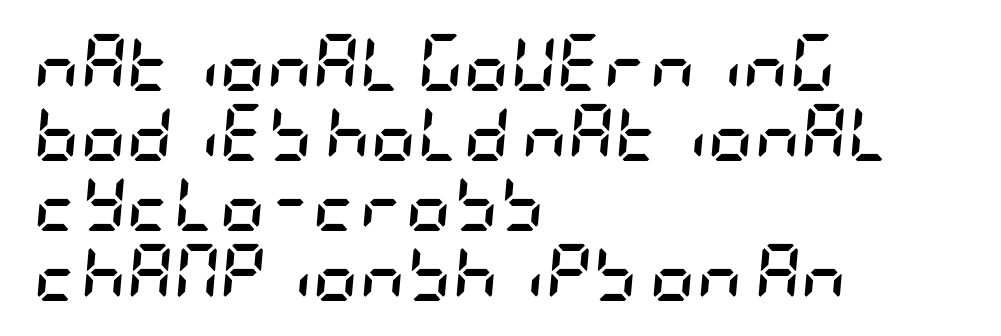
{"italic": "yes", "lean": "right", "slant_degrees": 5, "bold": "yes", "weight": "semibold", "width": "condensed", "stroke_contrast": "low", "x_height": "large", "underline": "no", "align": "left", "line_spacing_ratio": 1.23, "letter_spacing": "normal", "letter_spacing_em": 0.0, "glyph_px": 57}
